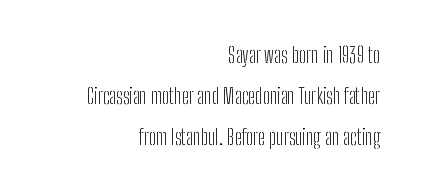
The image shows 21 px text type, upright; set right-aligned, loose line spacing (1.95x), normal letter spacing, not underlined.
